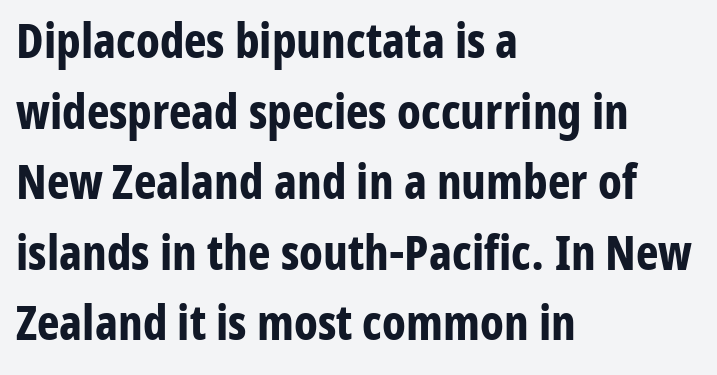
Q: Is the text bold? A: Yes.
Q: Is the text italic (slanted)? A: No, it is upright.
Q: Is the typeface a serif or a sans-serif typeface? A: Sans-serif.
Q: Is the text underlined? A: No.
Q: How is the paragraph aligned? A: Left-aligned.
Q: Is the spacing between letters normal or unusually wide? A: Normal.
Q: Is the spacing between lines tight, normal or loose? A: Normal.
Q: Width (condensed, normal, or wide)? A: Condensed.
Q: Stroke contrast? A: Low.
Q: x-height? A: Medium.
Q: Monospaced? A: No.
